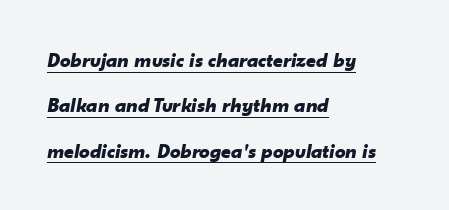
Q: Is the text bold? A: Yes.
Q: Is the text italic (slanted)? A: Yes, it leans right by about 10 degrees.
Q: Is the text underlined? A: Yes.
Q: How is the paragraph aligned? A: Left-aligned.
Q: Is the spacing between letters normal or unusually wide? A: Normal.
Q: Is the spacing between lines tight, normal or loose? A: Loose.
